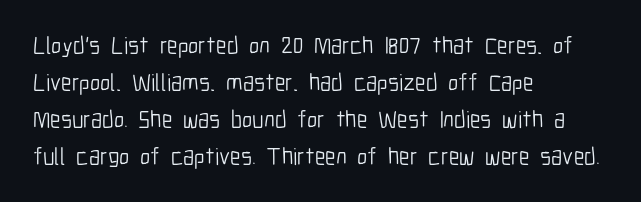
Vertical strokes here are truly vertical. Every row of glyphs begins at an identical x-position on the left. Between one letter and the next there's only the usual sliver of space. Only glyphs here, with clear space below each row.
